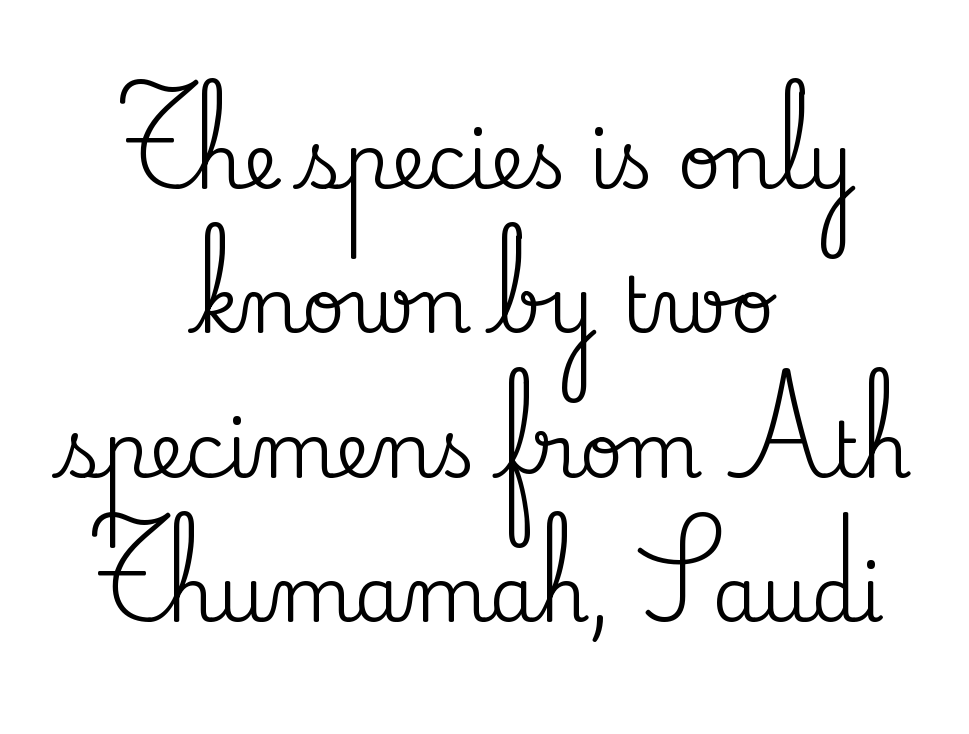
Q: Is the text italic (slanted)? A: No, it is upright.
Q: Is the typeface a serif or a sans-serif typeface? A: Serif.
Q: Is the text underlined? A: No.
Q: How is the paragraph aligned? A: Centered.
Q: Is the spacing between letters normal or unusually wide? A: Normal.
Q: Is the spacing between lines tight, normal or loose? A: Loose.
Q: Width (condensed, normal, or wide)? A: Normal.
Q: Stroke contrast? A: Medium.
Q: x-height? A: Small.
Q: Monospaced? A: No.
